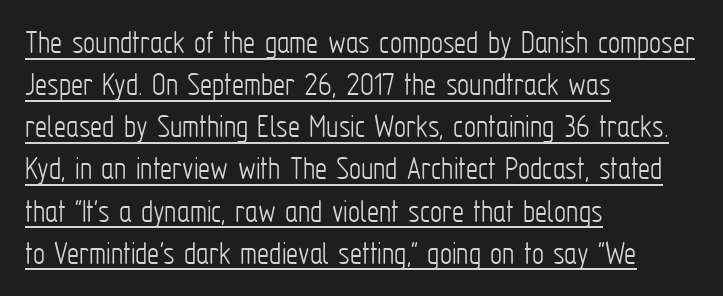
Q: Is the text bold? A: No.
Q: Is the text italic (slanted)? A: No, it is upright.
Q: Is the typeface a serif or a sans-serif typeface? A: Sans-serif.
Q: Is the text underlined? A: Yes.
Q: How is the paragraph aligned? A: Left-aligned.
Q: Is the spacing between letters normal or unusually wide? A: Normal.
Q: Width (condensed, normal, or wide)? A: Condensed.
Q: Stroke contrast? A: Low.
Q: x-height? A: Medium.
Q: Monospaced? A: No.
